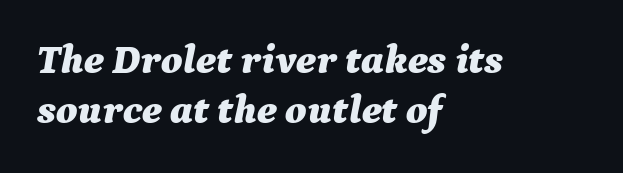
The image shows 41 px bold type, italic (leaning right); set left-aligned, line spacing 1.22x, normal letter spacing, not underlined; medium stroke contrast and a medium x-height.
